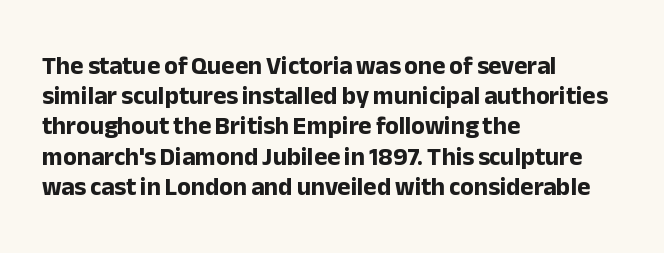
The passage shown is emphatically bold. The space directly below the letters is spotless. Tracking here is standard; glyphs follow each other at the usual distance. Where is the straight margin? On the left.
